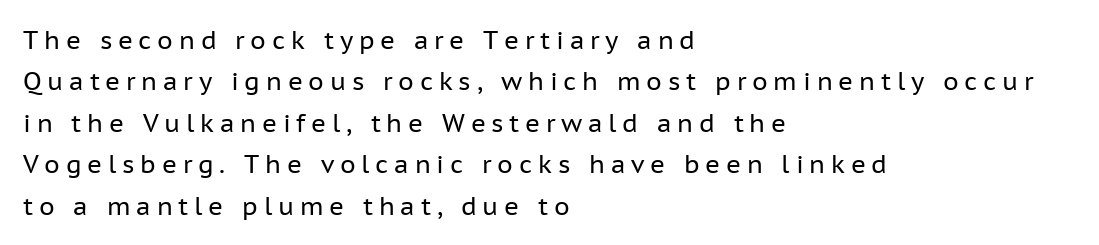
The image shows 25 px text type, upright; set left-aligned, normal line spacing (1.66x), unusually wide letter spacing (+0.23 em), not underlined.
